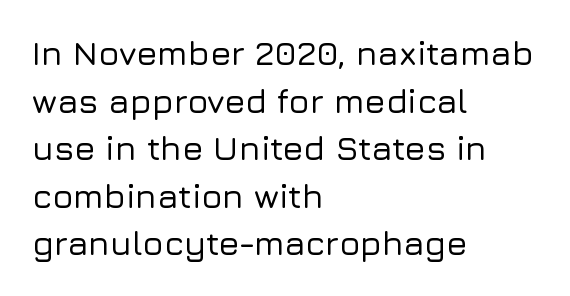
{"serif": "no", "italic": "no", "width": "normal", "stroke_contrast": "low", "x_height": "medium", "monospaced": "no", "underline": "no", "align": "left", "line_spacing": "normal", "line_spacing_ratio": 1.4, "letter_spacing": "normal", "letter_spacing_em": 0.0, "glyph_px": 34}
